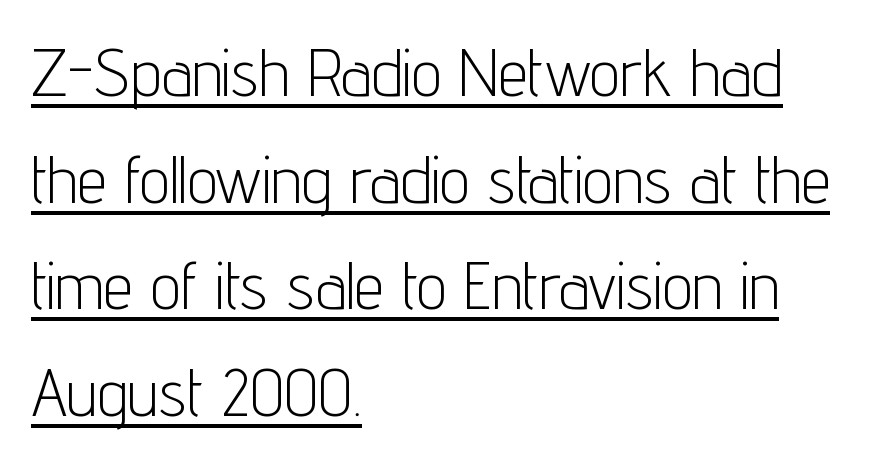
The image shows 67 px light, condensed sans-serif type, upright; set left-aligned, normal line spacing (1.59x), normal letter spacing, underlined; low stroke contrast and a medium x-height.
